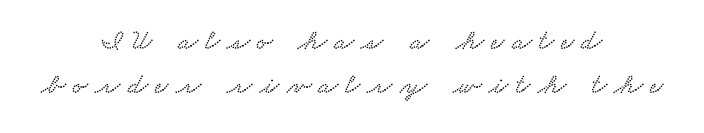
{"serif": "yes", "width": "wide", "stroke_contrast": "low", "x_height": "small", "monospaced": "no", "underline": "no", "align": "center", "line_spacing": "normal", "line_spacing_ratio": 1.53, "letter_spacing": "wide", "letter_spacing_em": 0.25, "glyph_px": 29}
